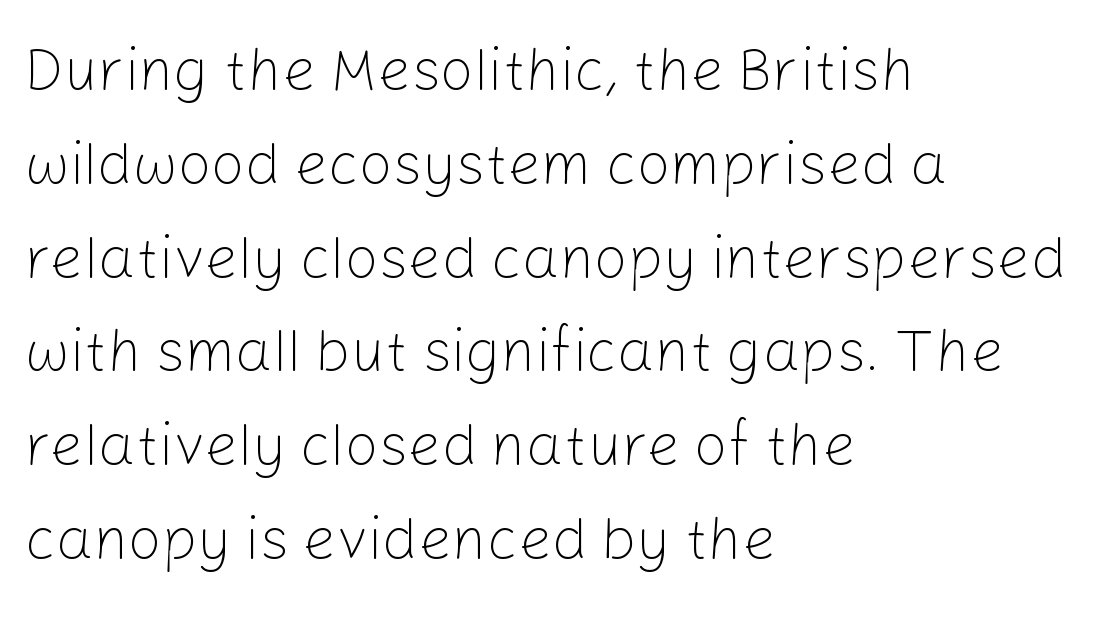
{"serif": "no", "italic": "no", "bold": "no", "weight": "light", "width": "normal", "stroke_contrast": "low", "x_height": "medium", "monospaced": "no", "underline": "no", "align": "left", "line_spacing": "normal", "line_spacing_ratio": 1.59, "letter_spacing": "normal", "letter_spacing_em": 0.0, "glyph_px": 59}
